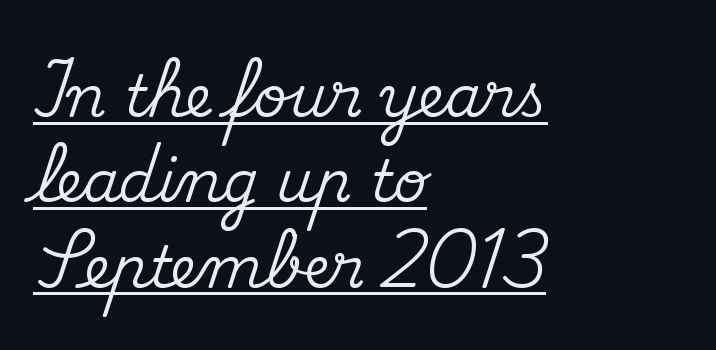
Q: Is the text italic (slanted)? A: Yes.
Q: Is the typeface a serif or a sans-serif typeface? A: Serif.
Q: Is the text underlined? A: Yes.
Q: How is the paragraph aligned? A: Left-aligned.
Q: Is the spacing between letters normal or unusually wide? A: Normal.
Q: Is the spacing between lines tight, normal or loose? A: Normal.
Q: Width (condensed, normal, or wide)? A: Normal.
Q: Stroke contrast? A: Medium.
Q: x-height? A: Small.
Q: Monospaced? A: No.
